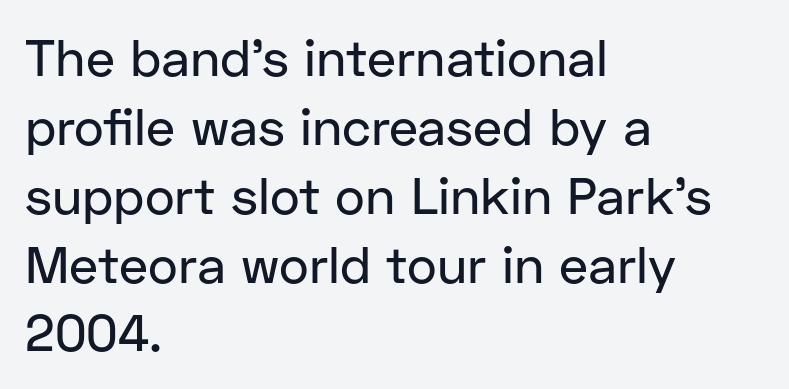
The image shows 51 px sans-serif type, upright; set left-aligned, normal line spacing (1.35x), normal letter spacing, not underlined; low stroke contrast and a medium x-height.
